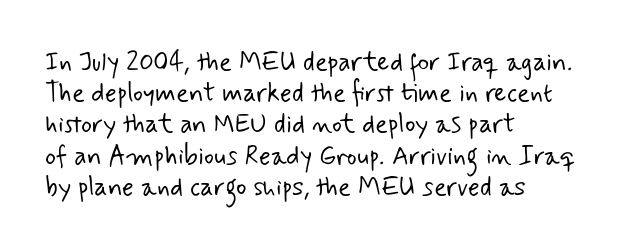
Q: Is the text bold? A: No.
Q: Is the text underlined? A: No.
Q: How is the paragraph aligned? A: Left-aligned.
Q: Is the spacing between letters normal or unusually wide? A: Normal.
